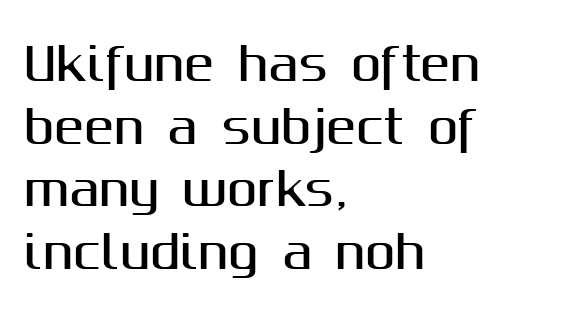
The image shows 45 px sans-serif type, upright; set left-aligned, normal line spacing (1.39x), normal letter spacing, not underlined; medium stroke contrast and a medium x-height.
